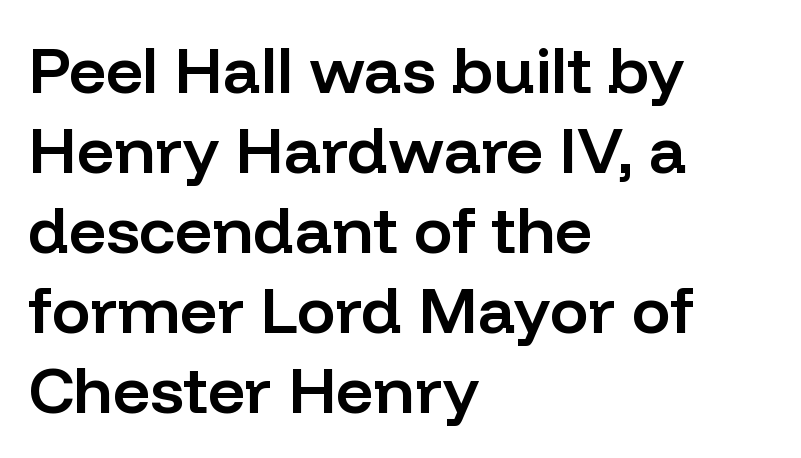
The image shows 65 px semibold sans-serif type, upright; set left-aligned, line spacing 1.23x, normal letter spacing, not underlined; low stroke contrast and a medium x-height.
